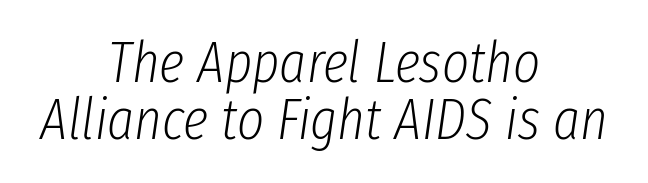
Q: Is the text bold? A: No.
Q: Is the text italic (slanted)? A: Yes, it leans right by about 8 degrees.
Q: Is the text underlined? A: No.
Q: How is the paragraph aligned? A: Centered.
Q: Is the spacing between letters normal or unusually wide? A: Normal.
Q: Is the spacing between lines tight, normal or loose? A: Tight.
Q: Width (condensed, normal, or wide)? A: Condensed.
Q: Stroke contrast? A: Low.
Q: x-height? A: Medium.
Q: Monospaced? A: No.
